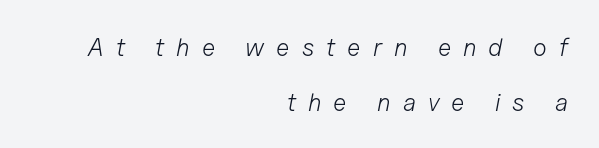
Q: Is the text bold? A: No.
Q: Is the text italic (slanted)? A: Yes, it leans right by about 11 degrees.
Q: Is the text underlined? A: No.
Q: How is the paragraph aligned? A: Right-aligned.
Q: Is the spacing between letters normal or unusually wide? A: Unusually wide.
Q: Is the spacing between lines tight, normal or loose? A: Loose.
